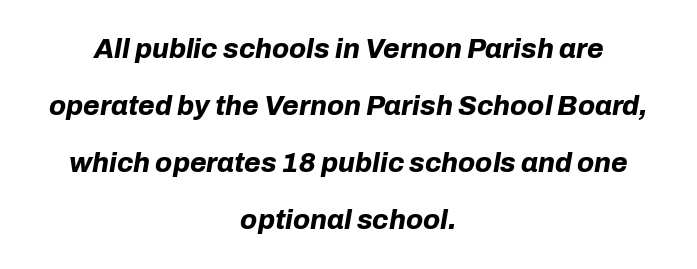
The image shows 27 px bold type, italic (leaning right); set centered, loose line spacing (2.11x), normal letter spacing, not underlined.
